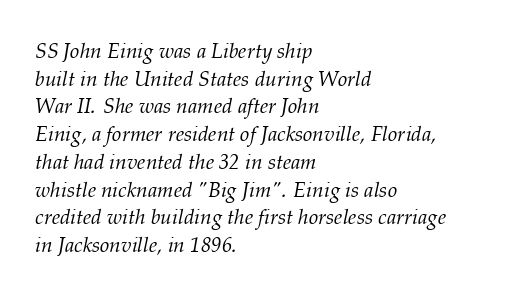
Q: Is the text bold? A: No.
Q: Is the text italic (slanted)? A: Yes, it leans right by about 12 degrees.
Q: Is the text underlined? A: No.
Q: How is the paragraph aligned? A: Left-aligned.
Q: Is the spacing between letters normal or unusually wide? A: Normal.
Q: Is the spacing between lines tight, normal or loose? A: Normal.
